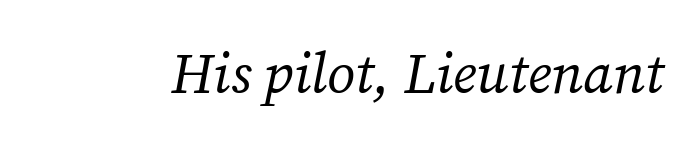
Q: Is the text bold? A: No.
Q: Is the text italic (slanted)? A: Yes, it leans right by about 12 degrees.
Q: Is the typeface a serif or a sans-serif typeface? A: Serif.
Q: Is the text underlined? A: No.
Q: Is the spacing between letters normal or unusually wide? A: Normal.
Q: Width (condensed, normal, or wide)? A: Normal.
Q: Stroke contrast? A: Medium.
Q: x-height? A: Medium.
Q: Monospaced? A: No.
